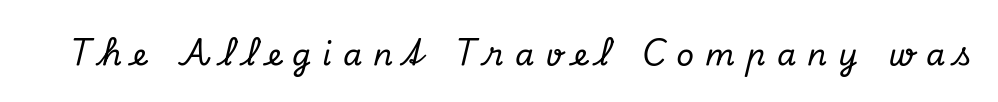
The image shows 31 px serif type, italic (leaning right); set unusually wide letter spacing (+0.35 em), not underlined; low stroke contrast and a small x-height.
